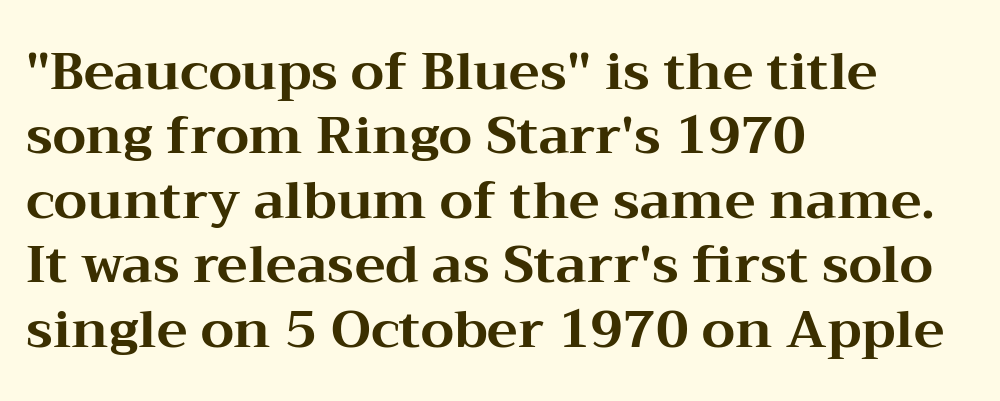
How heavy is the stroke? Heavy — this is a bold. Just letters on the line, the space beneath them empty. You could not count columns in this text — the font is proportionally spaced. Is the letter spacing exaggerated? No — it looks like the ordinary default. The typography opts for an upright posture over an oblique one. A classic flush-left, rag-right setting is used for this passage.
